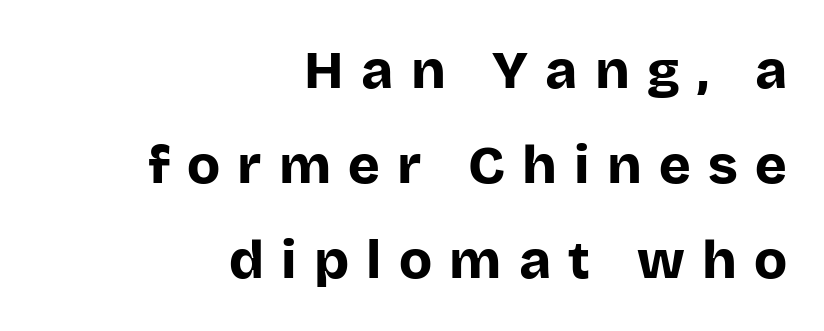
A bare baseline throughout the passage. Horizontal alignment here is rightward, an uncommon choice for prose. The passage shown is emphatically bold. Is this a fixed-width face? No — the glyphs have proportional, varying widths. Substantial extra tracking has been applied to these lines.
